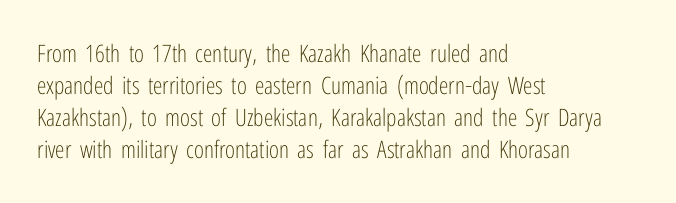
The image shows 24 px text type, upright; set left-aligned, normal line spacing (1.33x), normal letter spacing, not underlined.
